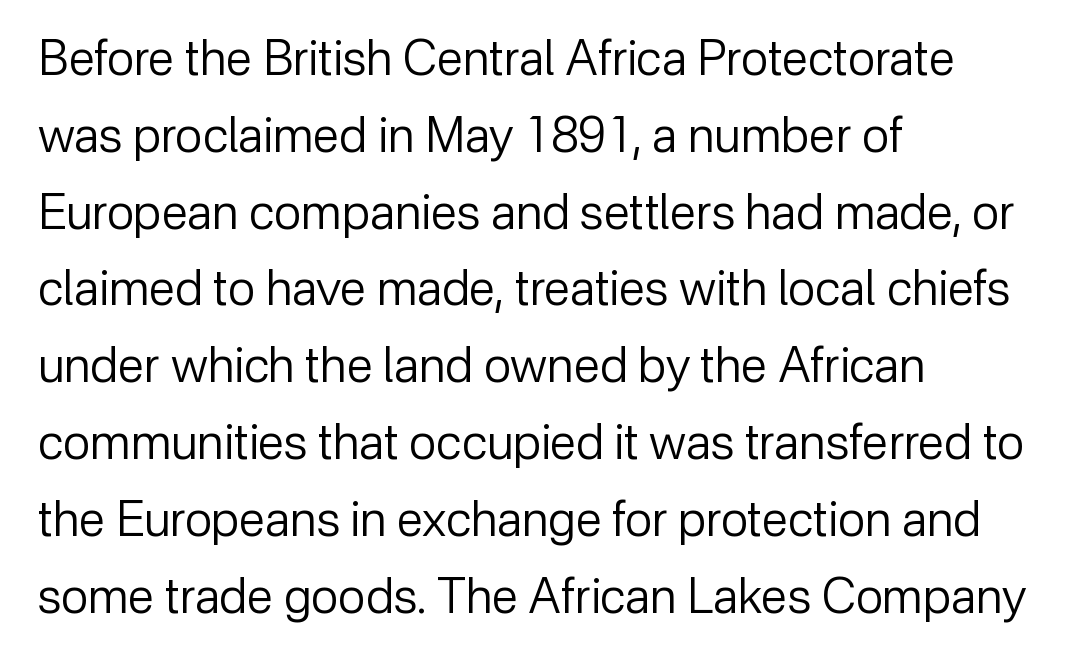
The image shows 48 px regular-weight sans-serif type, upright; set left-aligned, normal line spacing (1.6x), normal letter spacing, not underlined; low stroke contrast and a medium x-height.
